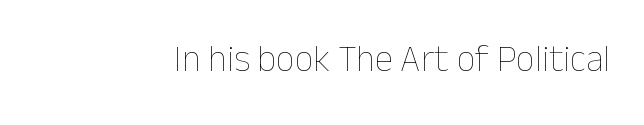
The image shows 37 px thin type, upright; set normal letter spacing, not underlined; low stroke contrast and a medium x-height.
